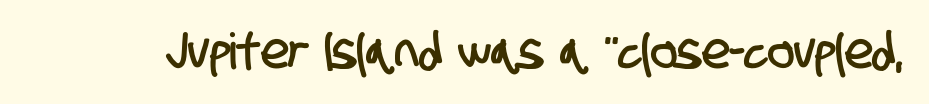
The image shows 50 px condensed sans-serif type; set normal letter spacing, not underlined; low stroke contrast and a large x-height.
